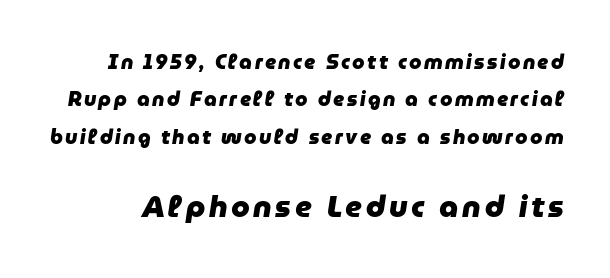
Is this a fixed-width face? No — the glyphs have proportional, varying widths. Two sizes are in play, and the larger belongs to the second block. Heavy-handed strokes throughout: this text is bold. The space directly below the letters is spotless.
